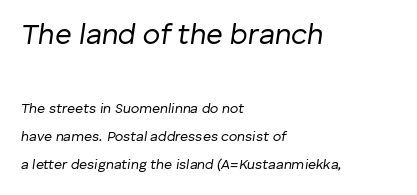
The passage shown begins with its larger block and ends with its smaller one. Look at the tracking — it's just the regular setting, nothing added. The words here are not underlined. A classic flush-left, rag-right setting is used for this passage. Here the designer chose a conventional face with non-uniform glyph widths.
